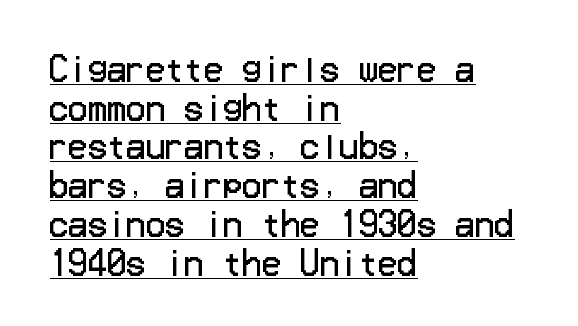
{"serif": "no", "italic": "no", "bold": "no", "weight": "regular", "width": "normal", "stroke_contrast": "low", "x_height": "medium", "underline": "yes", "align": "left", "line_spacing_ratio": 1.21, "letter_spacing": "normal", "letter_spacing_em": 0.0, "glyph_px": 32}
